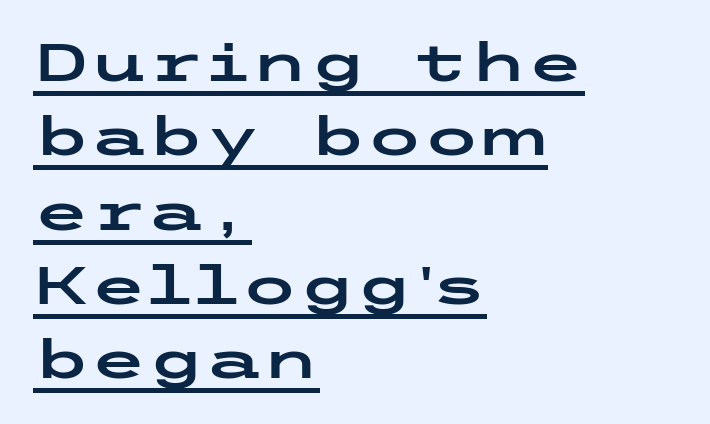
The image shows 52 px wide sans-serif type, upright; set left-aligned, normal line spacing (1.43x), normal letter spacing, underlined; low stroke contrast and a medium x-height.
